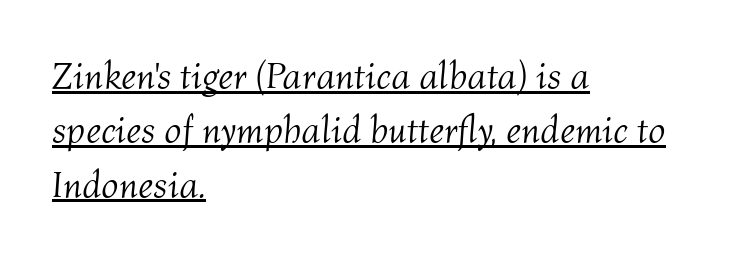
{"italic": "yes", "lean": "right", "slant_degrees": 4, "bold": "no", "weight": "light", "width": "normal", "stroke_contrast": "medium", "x_height": "medium", "monospaced": "no", "underline": "yes", "align": "left", "line_spacing": "normal", "line_spacing_ratio": 1.43, "letter_spacing": "normal", "letter_spacing_em": 0.0, "glyph_px": 38}
